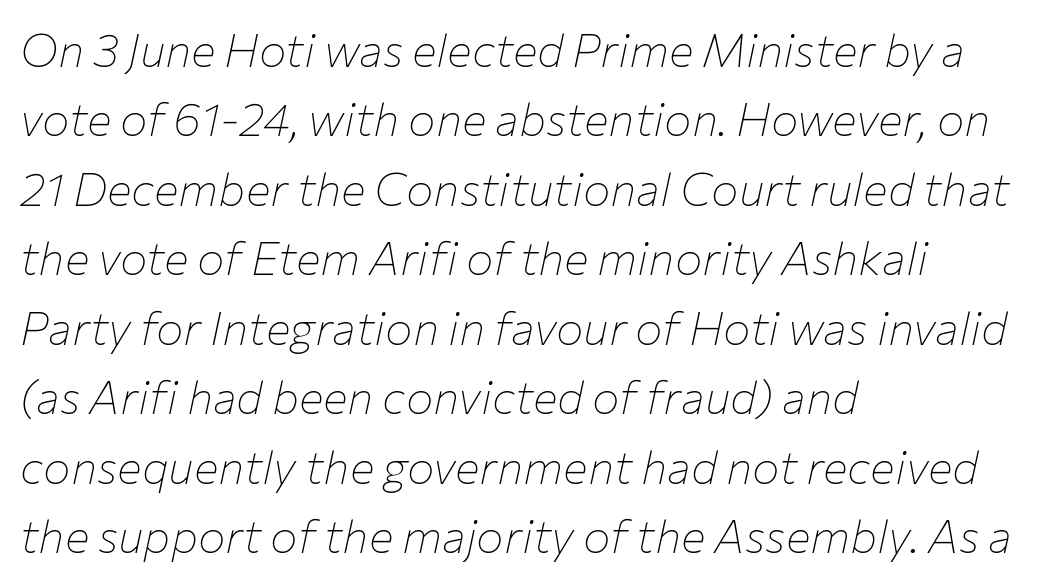
Q: Is the text bold? A: No.
Q: Is the text italic (slanted)? A: Yes, it leans right by about 12 degrees.
Q: Is the text underlined? A: No.
Q: How is the paragraph aligned? A: Left-aligned.
Q: Is the spacing between letters normal or unusually wide? A: Normal.
Q: Is the spacing between lines tight, normal or loose? A: Normal.
Q: Width (condensed, normal, or wide)? A: Normal.
Q: Stroke contrast? A: Low.
Q: x-height? A: Medium.
Q: Monospaced? A: No.
